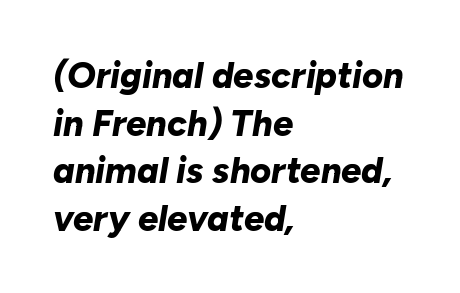
Q: Is the text bold? A: Yes.
Q: Is the text italic (slanted)? A: Yes, it leans right by about 10 degrees.
Q: Is the text underlined? A: No.
Q: How is the paragraph aligned? A: Left-aligned.
Q: Is the spacing between letters normal or unusually wide? A: Normal.
Q: Is the spacing between lines tight, normal or loose? A: Normal.
Q: Width (condensed, normal, or wide)? A: Normal.
Q: Stroke contrast? A: Low.
Q: x-height? A: Medium.
Q: Monospaced? A: No.
